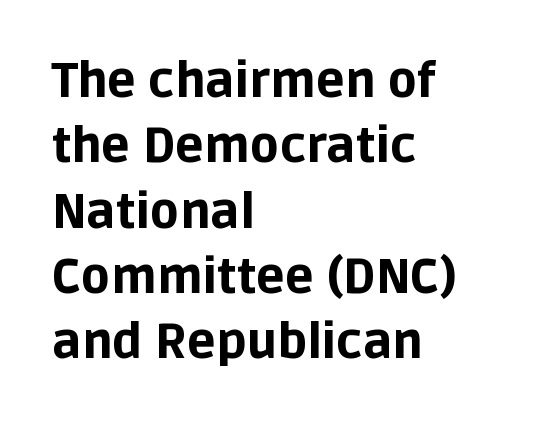
{"serif": "no", "italic": "no", "bold": "yes", "weight": "bold", "width": "normal", "stroke_contrast": "low", "x_height": "large", "monospaced": "no", "underline": "no", "align": "left", "line_spacing": "normal", "line_spacing_ratio": 1.36, "letter_spacing": "normal", "letter_spacing_em": 0.0, "glyph_px": 48}
